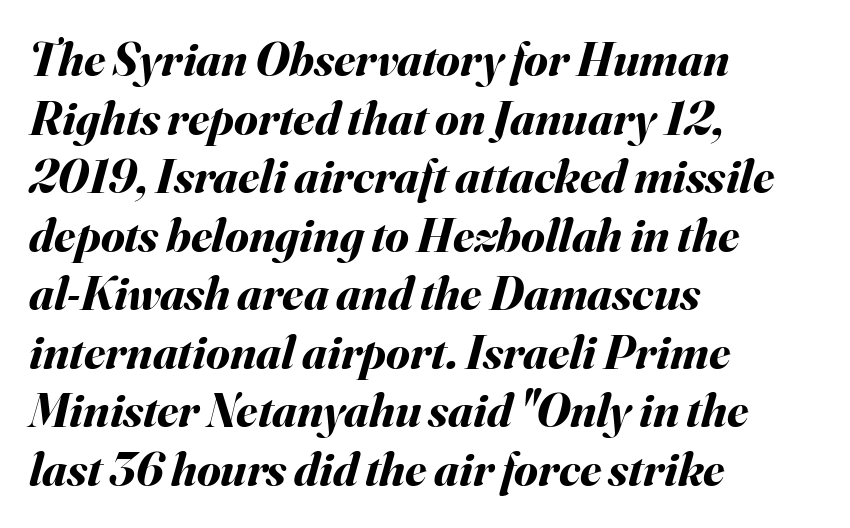
The image shows 48 px bold type, italic (leaning right); set left-aligned, line spacing 1.22x, normal letter spacing, not underlined; medium stroke contrast and a small x-height.
